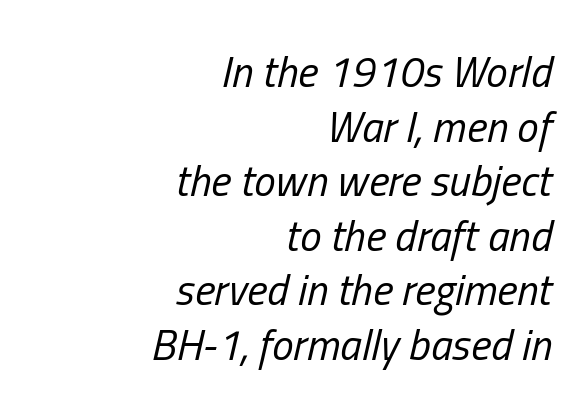
Note the varied advance widths — an 'i' is clearly narrower than an 'm'. Rule under the text: the space is simply empty. Standard letterfit; no display-style spreading of the glyphs. Yep, that's italic — everything's leaning. The block of text has a typical density, with ordinary space between rows. Layout note: lines flush right.
